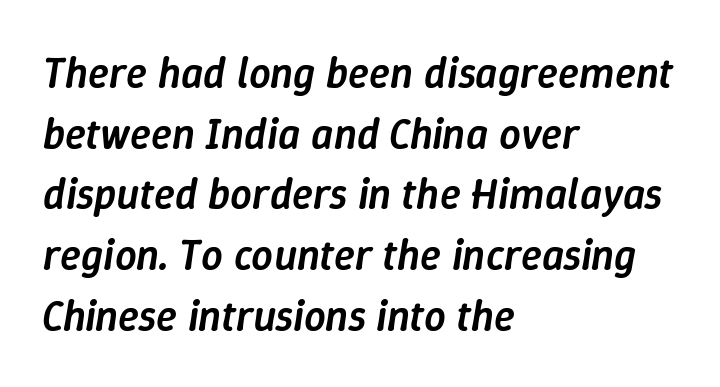
Does the lettering tilt? It does — this is italic. Plain, unruled lines of type. Layout note: lines flush left. The rendering uses natural spacing where letterforms have individual widths.
